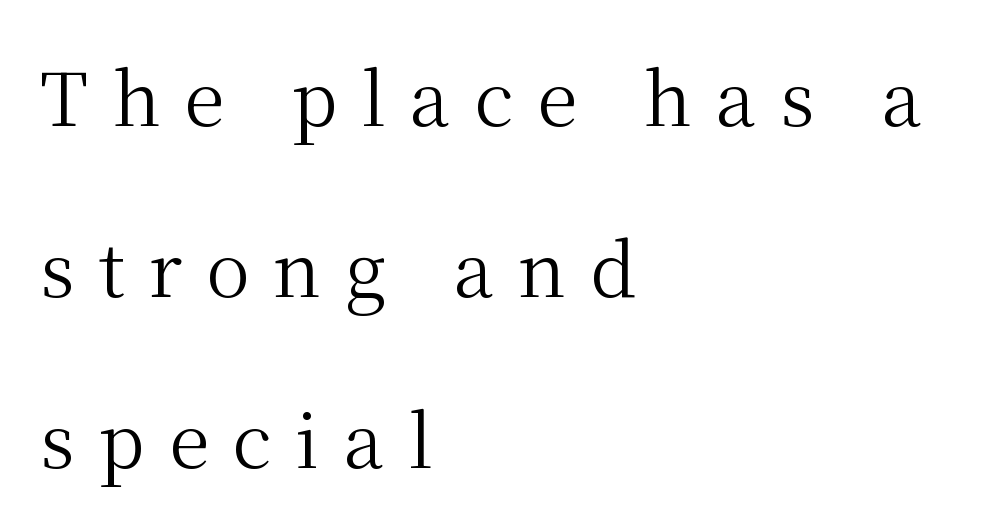
{"serif": "yes", "italic": "no", "bold": "no", "weight": "regular", "width": "normal", "stroke_contrast": "medium", "x_height": "medium", "monospaced": "no", "underline": "no", "align": "left", "line_spacing": "loose", "line_spacing_ratio": 2.31, "letter_spacing": "wide", "letter_spacing_em": 0.32, "glyph_px": 74}
